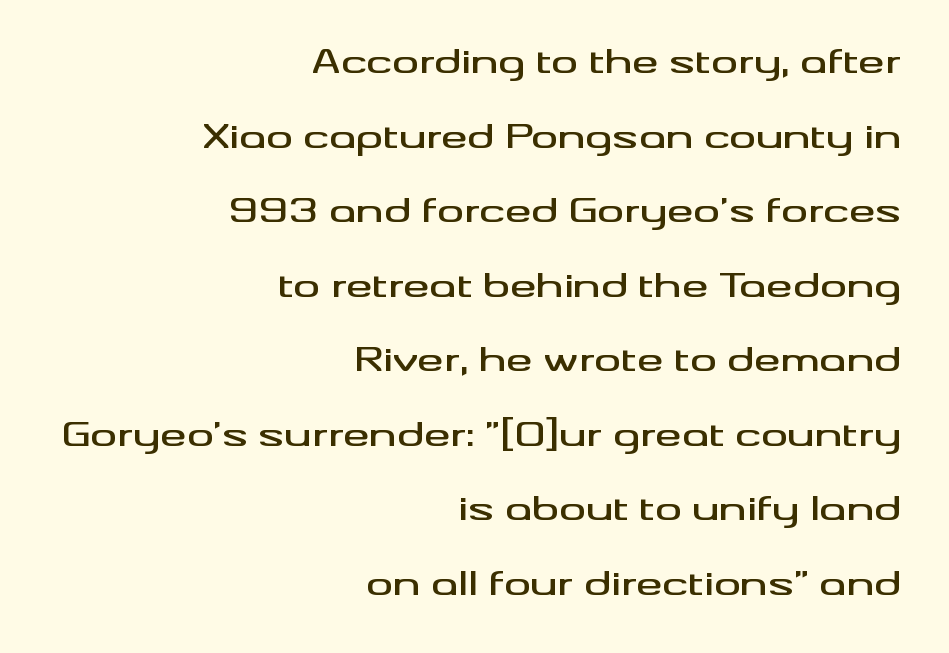
{"serif": "no", "italic": "no", "width": "wide", "stroke_contrast": "medium", "x_height": "small", "monospaced": "no", "underline": "no", "align": "right", "line_spacing": "loose", "line_spacing_ratio": 2.26, "letter_spacing": "normal", "letter_spacing_em": 0.0, "glyph_px": 33}
